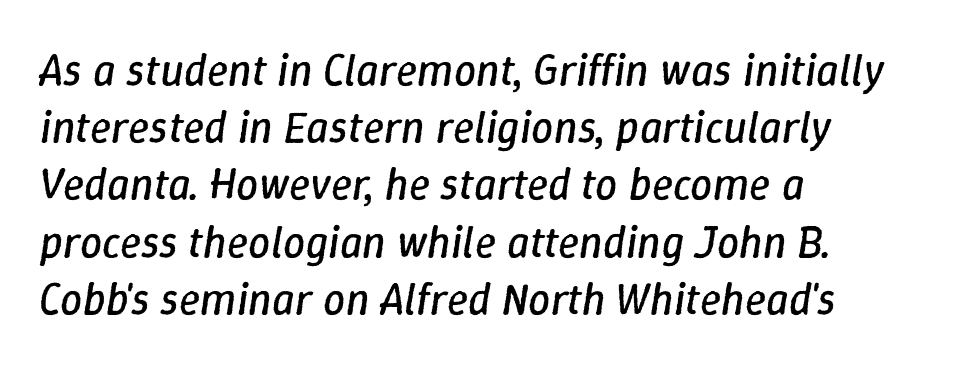
Words float on clear page, feet unadorned. A normal amount of white space separates one row of letters from the next. In terms of posture, this sample is oblique. Tracking here is standard; glyphs follow each other at the usual distance.
